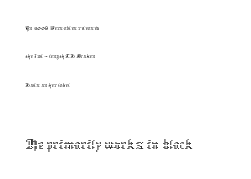
This rendering features lettering with no underline. The typography opts for an upright posture over an oblique one. This rendering leaves character spacing at its baseline value. Compare the two chunks: the lower has the greater cap height. Character widths vary here, with narrow letters taking less room than wide ones. Regarding leading, the lines here are spaced well apart.
